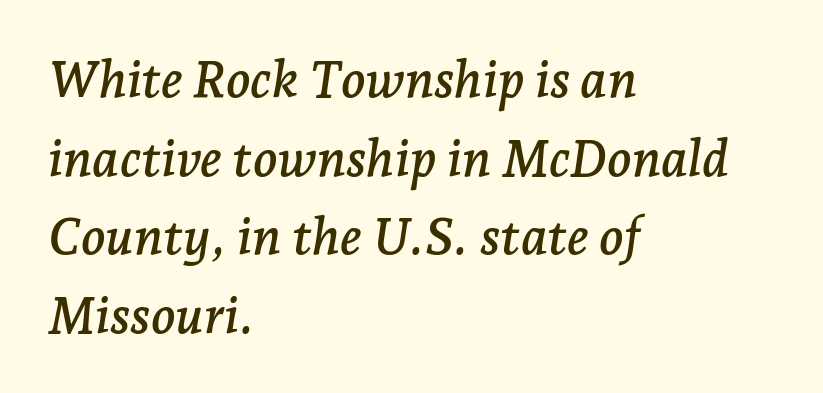
The image shows 51 px serif type, italic (leaning right); set left-aligned, normal line spacing (1.54x), normal letter spacing, not underlined; low stroke contrast and a medium x-height.
